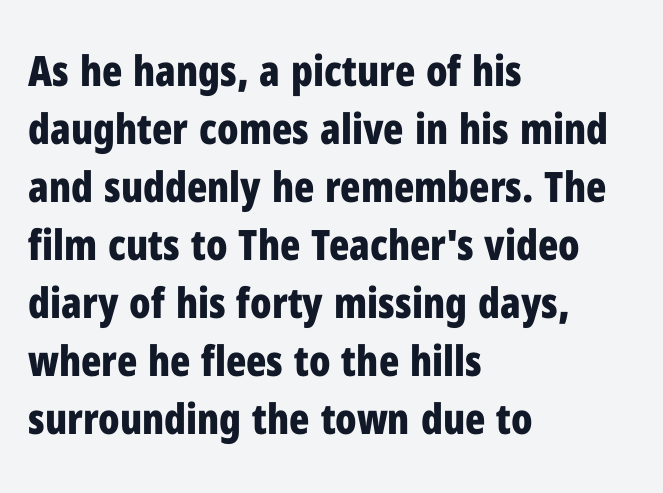
Q: Is the text bold? A: Yes.
Q: Is the text italic (slanted)? A: No, it is upright.
Q: Is the typeface a serif or a sans-serif typeface? A: Sans-serif.
Q: Is the text underlined? A: No.
Q: How is the paragraph aligned? A: Left-aligned.
Q: Is the spacing between letters normal or unusually wide? A: Normal.
Q: Is the spacing between lines tight, normal or loose? A: Normal.
Q: Width (condensed, normal, or wide)? A: Condensed.
Q: Stroke contrast? A: Low.
Q: x-height? A: Medium.
Q: Monospaced? A: No.
